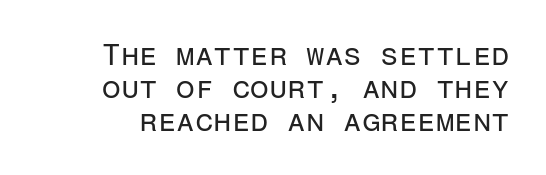
Observe the ordinary spacing: letters are neighbours, not strangers. Compared with a typical body face, this is equally light or lighter still. The space directly below the letters is spotless. The space between consecutive lines is stingy. Characters remain perfectly vertical along every line.
